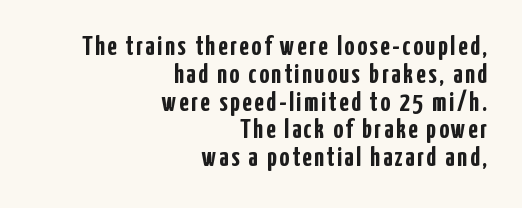
Q: Is the text bold? A: Yes.
Q: Is the text italic (slanted)? A: No, it is upright.
Q: Is the text underlined? A: No.
Q: How is the paragraph aligned? A: Right-aligned.
Q: Is the spacing between lines tight, normal or loose? A: Tight.
